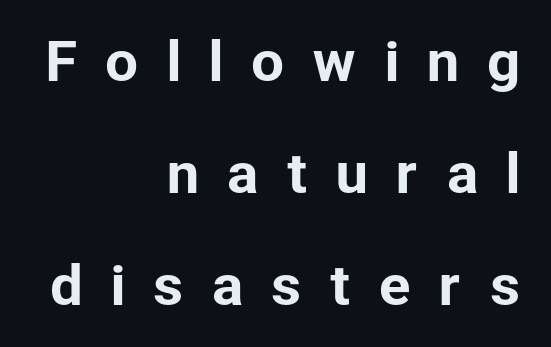
Interline gaps are noticeably wide in this sample. Unlike italic type, these characters show no tilt at all. The face used here is proportionally spaced, like ordinary book or web type. In terms of letterform style, serifs are entirely absent. This sample is right-justified, so line beginnings fall wherever the words allow.
